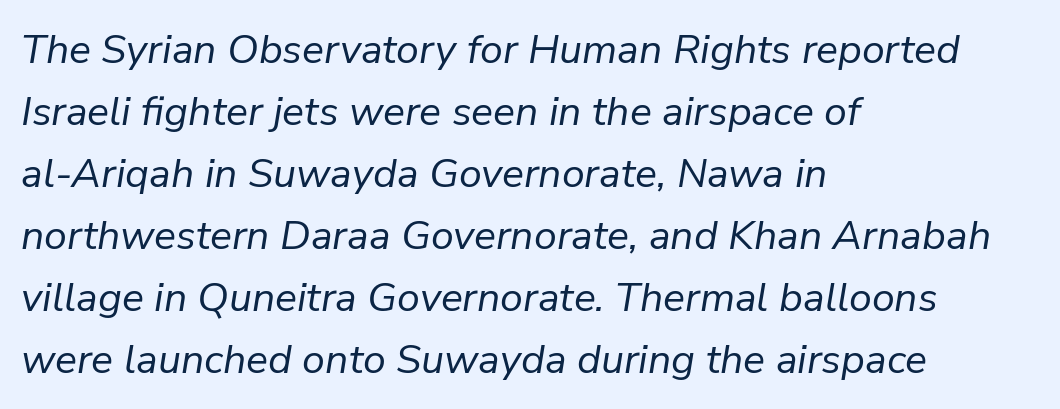
Q: Is the text bold? A: No.
Q: Is the text italic (slanted)? A: Yes, it leans right by about 9 degrees.
Q: Is the text underlined? A: No.
Q: How is the paragraph aligned? A: Left-aligned.
Q: Is the spacing between letters normal or unusually wide? A: Normal.
Q: Is the spacing between lines tight, normal or loose? A: Normal.
Q: Width (condensed, normal, or wide)? A: Normal.
Q: Stroke contrast? A: Low.
Q: x-height? A: Medium.
Q: Monospaced? A: No.
